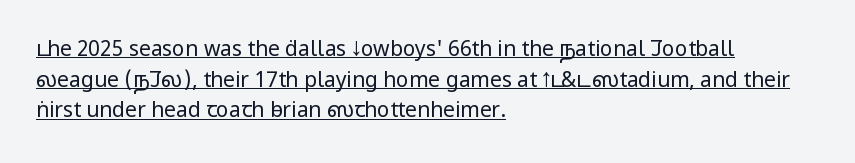
Q: Is the text bold? A: No.
Q: Is the text italic (slanted)? A: No, it is upright.
Q: Is the text underlined? A: Yes.
Q: How is the paragraph aligned? A: Left-aligned.
Q: Is the spacing between letters normal or unusually wide? A: Normal.
Q: Is the spacing between lines tight, normal or loose? A: Normal.
